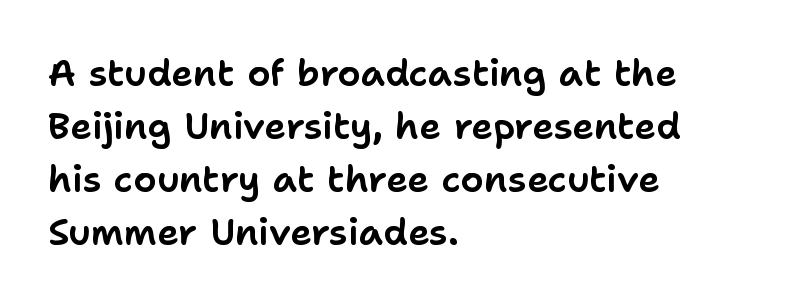
The gap between lines stays unmarked. This block has exactly the height ordinary leading produces. The face used here is proportionally spaced, like ordinary book or web type. This rendering employs a face without finishing strokes, i.e., a sans-serif. Posture: upright roman.
